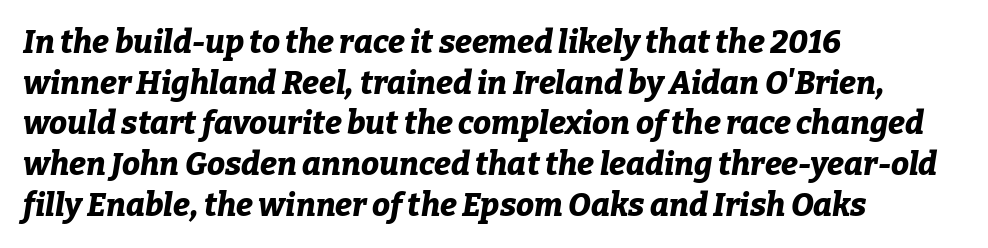
Visually the block forms a straight wall on the left and a jagged coastline on the right. Proportional: the letters do not fall into vertical columns. Typographic density is high because the face is bold. The strip under each line holds only bare page.
